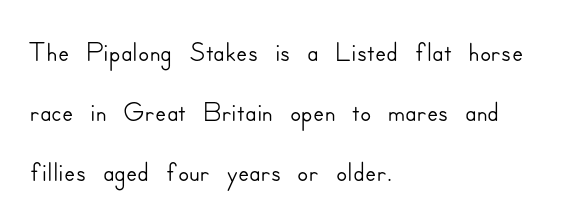
The image shows 41 px sans-serif type, upright; set left-aligned, normal line spacing (1.46x), normal letter spacing, not underlined; low stroke contrast and a small x-height.
